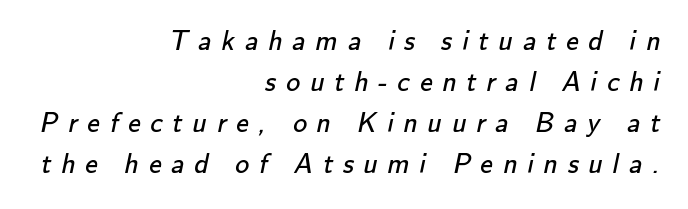
One glance says typical: line gaps are just what's usual. The letters carry no serifs — their stems end cleanly without finishing strokes. Any mark beneath the type? The region is blank. The rendering anchors every line to the right-hand side.
